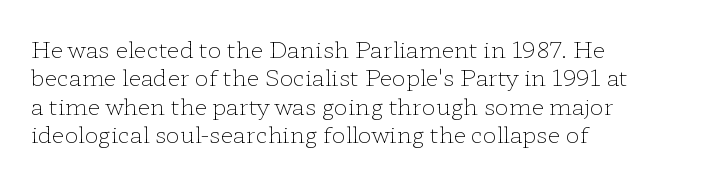
Q: Is the text bold? A: No.
Q: Is the text italic (slanted)? A: No, it is upright.
Q: Is the text underlined? A: No.
Q: How is the paragraph aligned? A: Left-aligned.
Q: Is the spacing between letters normal or unusually wide? A: Normal.
